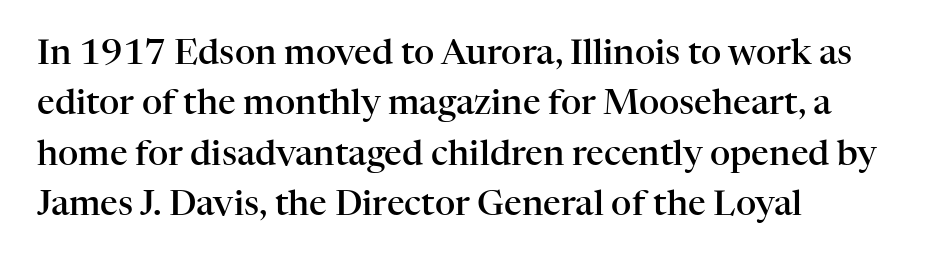
{"serif": "yes", "italic": "no", "bold": "semi", "weight": "semibold", "width": "normal", "stroke_contrast": "high", "x_height": "medium", "monospaced": "no", "underline": "no", "align": "left", "line_spacing": "normal", "line_spacing_ratio": 1.44, "letter_spacing": "normal", "letter_spacing_em": 0.0, "glyph_px": 35}
